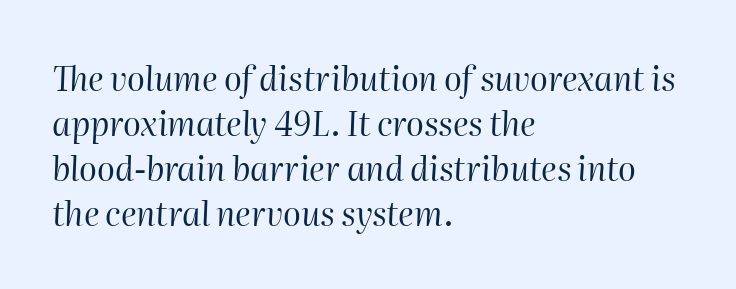
The rag falls on the right side of this text block. Think of a printed novel: that variable character pitch is what you see here. Compared with ordinary roman type, these characters are visibly tilted. This sample keeps an unexceptional amount of space between lines.
